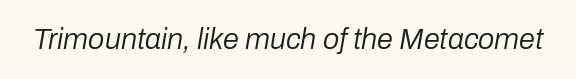
When letters slant like this, we call the style italic. This rendering features lettering with no underline. The line texture is even and compact thanks to regular tracking. The face looks like a standard text weight, possibly lighter.
